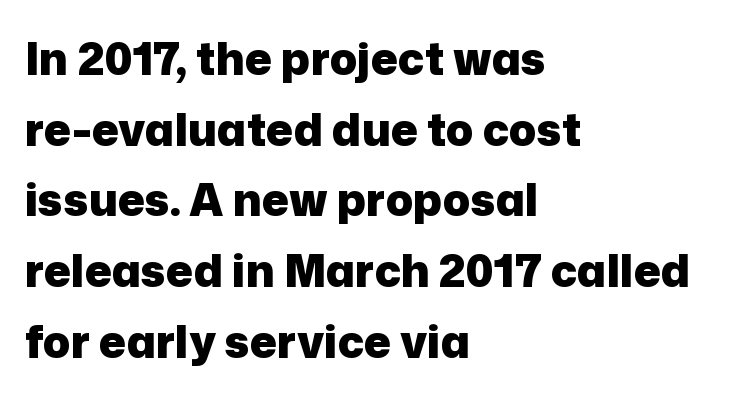
Regarding leading, the lines here are spaced in the standard way. A student would call this left alignment; a typographer would say flush left, rag right. Is the type bold? Yes — the strokes are clearly thick and heavy. Each word holds together tightly as a unit, with standard inter-letter gaps. You can tell from the bare stems that sans-serif type was used. Anything drawn beneath the words? Only blank space.
